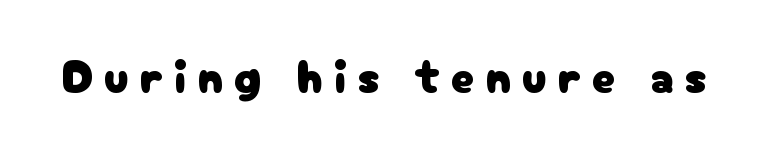
{"serif": "no", "italic": "no", "width": "normal", "stroke_contrast": "low", "x_height": "medium", "monospaced": "no", "underline": "no", "letter_spacing": "wide", "letter_spacing_em": 0.24, "glyph_px": 46}
